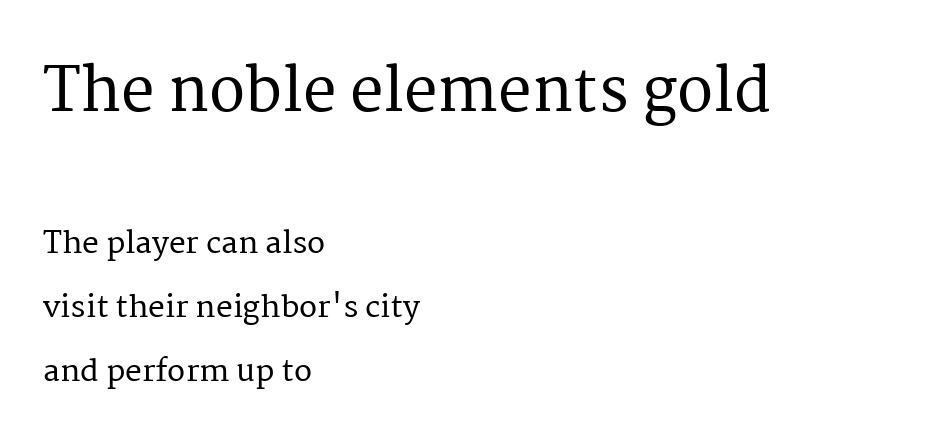
{"serif": "yes", "italic": "no", "width": "normal", "stroke_contrast": "medium", "x_height": "medium", "monospaced": "no", "underline": "no", "align": "left", "line_spacing": "loose", "line_spacing_ratio": 2.13, "letter_spacing": "normal", "letter_spacing_em": 0.0, "larger_block": "first", "size_ratio": 2.0, "glyph_px": 60}
